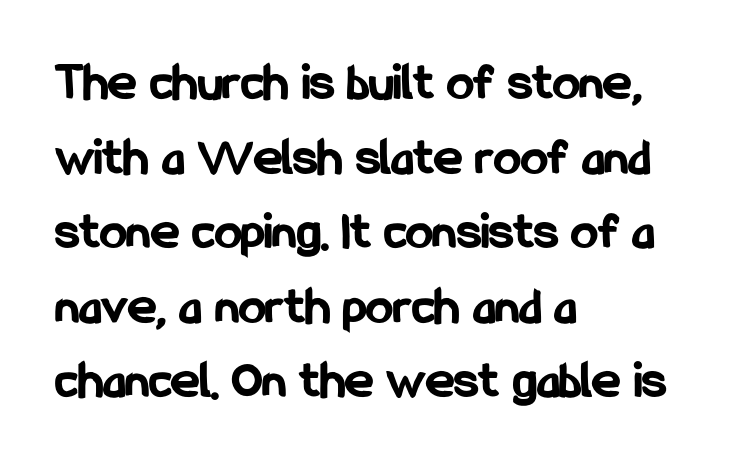
{"serif": "no", "italic": "no", "bold": "yes", "weight": "bold", "width": "condensed", "stroke_contrast": "low", "x_height": "medium", "monospaced": "no", "underline": "no", "align": "left", "line_spacing": "normal", "line_spacing_ratio": 1.38, "letter_spacing": "normal", "letter_spacing_em": 0.0, "glyph_px": 54}
